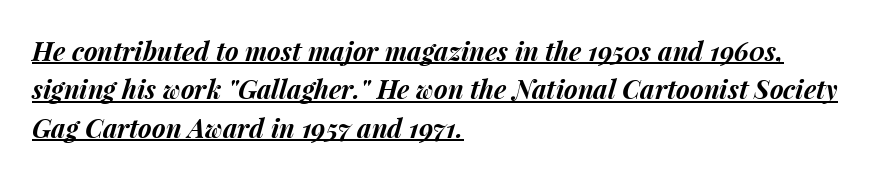
The image shows 26 px bold type, italic (leaning right); set left-aligned, normal line spacing (1.48x), normal letter spacing, underlined.
